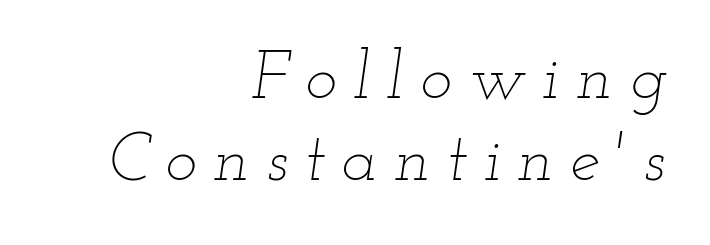
Q: Is the text bold? A: No.
Q: Is the text italic (slanted)? A: Yes, it leans right by about 12 degrees.
Q: Is the text underlined? A: No.
Q: How is the paragraph aligned? A: Right-aligned.
Q: Is the spacing between letters normal or unusually wide? A: Unusually wide.
Q: Width (condensed, normal, or wide)? A: Wide.
Q: Stroke contrast? A: Low.
Q: x-height? A: Small.
Q: Monospaced? A: No.
